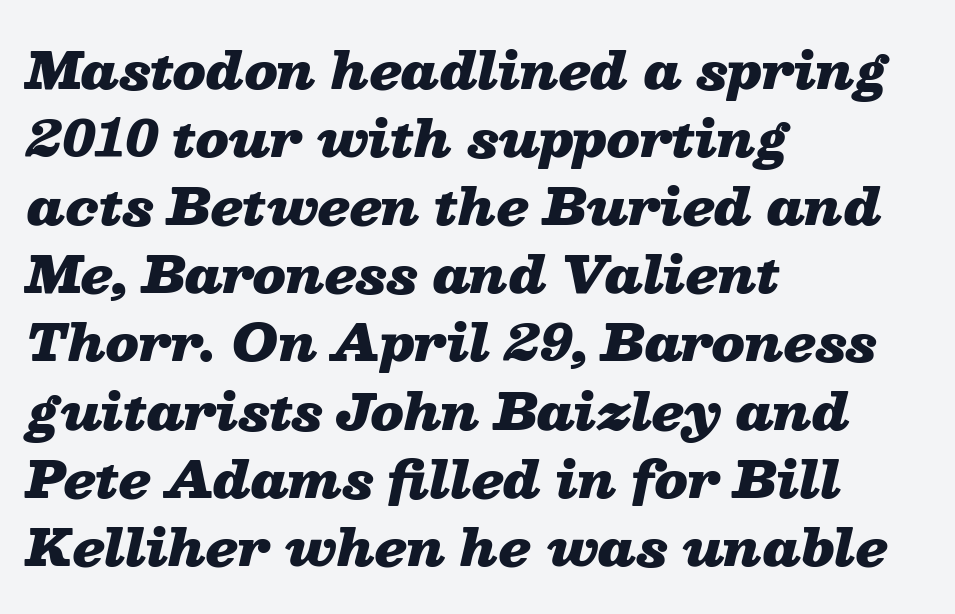
{"italic": "yes", "lean": "right", "slant_degrees": 13, "bold": "yes", "weight": "heavy", "width": "wide", "stroke_contrast": "low", "x_height": "medium", "monospaced": "no", "underline": "no", "align": "left", "line_spacing": "normal", "line_spacing_ratio": 1.39, "letter_spacing": "normal", "letter_spacing_em": 0.0, "glyph_px": 49}
